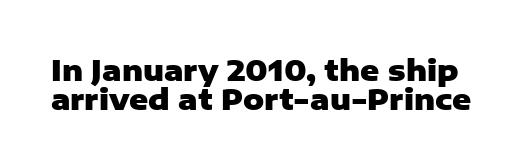
The image shows 29 px heavy sans-serif type, upright; set tight line spacing (1.0x), normal letter spacing, not underlined; low stroke contrast and a medium x-height.
